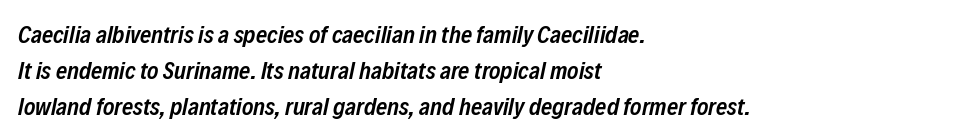
{"italic": "yes", "lean": "right", "slant_degrees": 12, "bold": "semi", "underline": "no", "align": "left", "line_spacing": "normal", "line_spacing_ratio": 1.51, "letter_spacing": "normal", "letter_spacing_em": 0.0, "glyph_px": 24}
